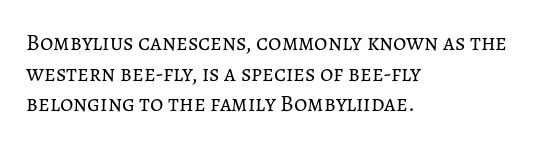
Q: Is the text bold? A: No.
Q: Is the text italic (slanted)? A: No, it is upright.
Q: Is the text underlined? A: No.
Q: How is the paragraph aligned? A: Left-aligned.
Q: Is the spacing between letters normal or unusually wide? A: Normal.
Q: Is the spacing between lines tight, normal or loose? A: Normal.
